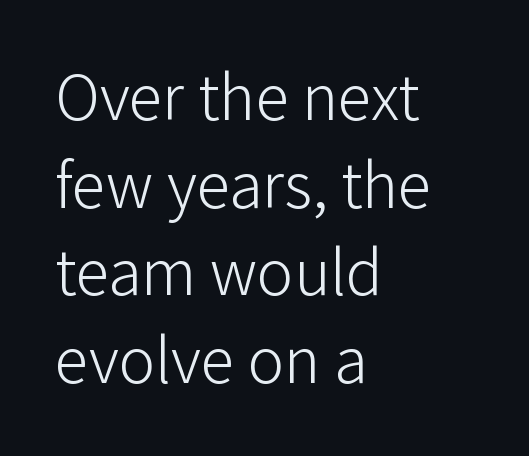
{"serif": "no", "italic": "no", "bold": "no", "weight": "light", "width": "normal", "stroke_contrast": "low", "x_height": "medium", "monospaced": "no", "underline": "no", "align": "left", "line_spacing": "normal", "line_spacing_ratio": 1.29, "letter_spacing": "normal", "letter_spacing_em": 0.0, "glyph_px": 68}
